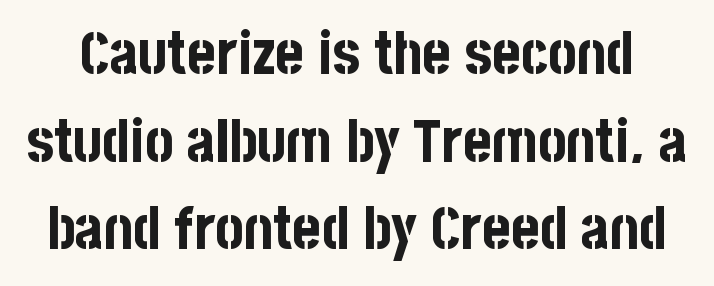
Q: Is the text bold? A: Yes.
Q: Is the text italic (slanted)? A: No, it is upright.
Q: Is the typeface a serif or a sans-serif typeface? A: Sans-serif.
Q: Is the text underlined? A: No.
Q: Is the spacing between letters normal or unusually wide? A: Normal.
Q: Is the spacing between lines tight, normal or loose? A: Normal.
Q: Width (condensed, normal, or wide)? A: Condensed.
Q: Stroke contrast? A: Low.
Q: x-height? A: Large.
Q: Monospaced? A: No.
